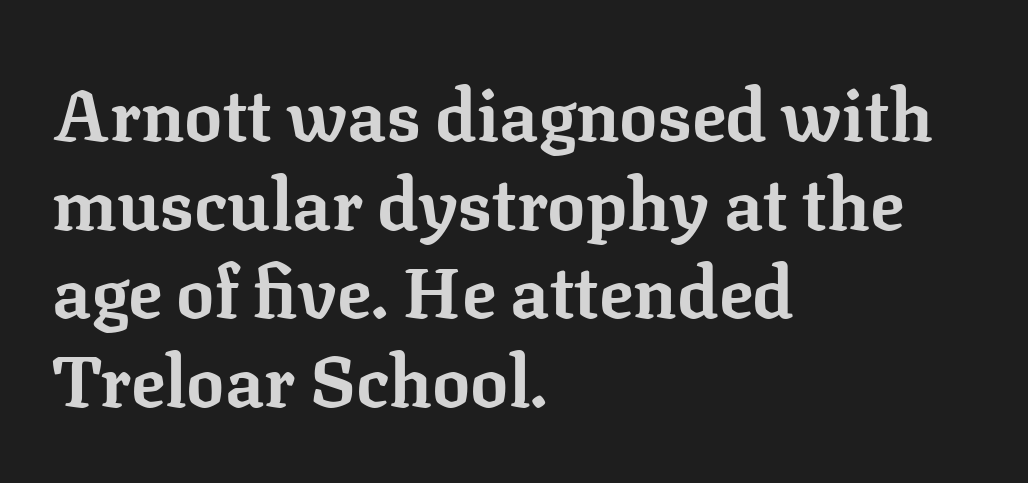
The image shows 71 px bold serif type, upright; set left-aligned, normal line spacing (1.25x), normal letter spacing, not underlined; low stroke contrast and a medium x-height.
